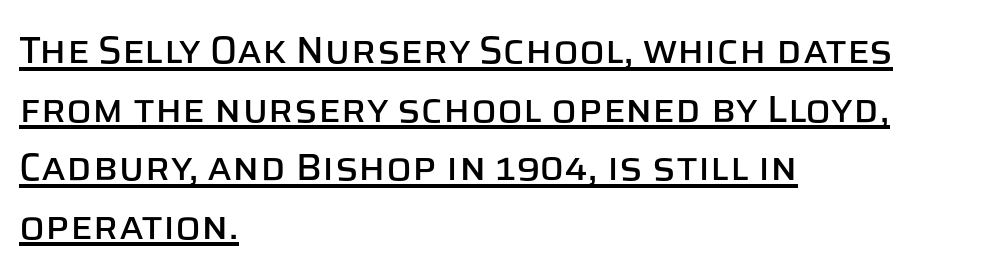
The image shows 38 px sans-serif type, upright; set left-aligned, normal line spacing (1.54x), normal letter spacing, underlined; low stroke contrast and a large x-height.
